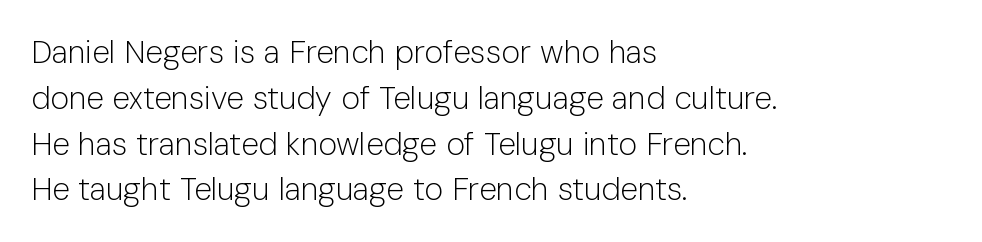
Q: Is the text bold? A: No.
Q: Is the text italic (slanted)? A: No, it is upright.
Q: Is the typeface a serif or a sans-serif typeface? A: Sans-serif.
Q: Is the text underlined? A: No.
Q: How is the paragraph aligned? A: Left-aligned.
Q: Is the spacing between letters normal or unusually wide? A: Normal.
Q: Is the spacing between lines tight, normal or loose? A: Normal.
Q: Width (condensed, normal, or wide)? A: Normal.
Q: Stroke contrast? A: Low.
Q: x-height? A: Medium.
Q: Monospaced? A: No.
